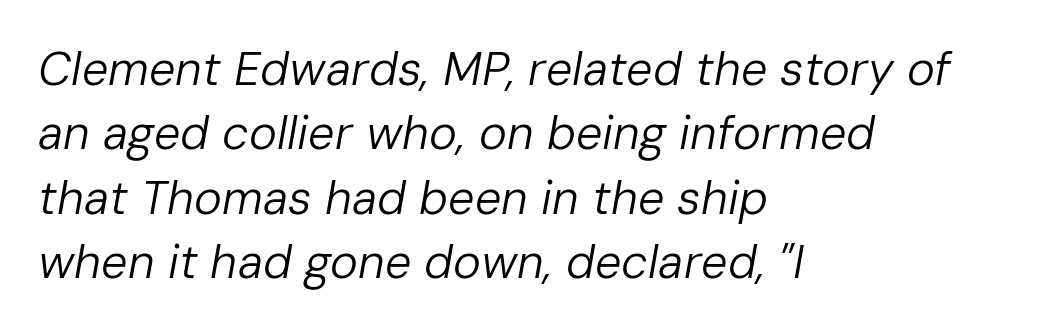
Q: Is the text bold? A: No.
Q: Is the text italic (slanted)? A: Yes, it leans right by about 10 degrees.
Q: Is the text underlined? A: No.
Q: How is the paragraph aligned? A: Left-aligned.
Q: Is the spacing between letters normal or unusually wide? A: Normal.
Q: Is the spacing between lines tight, normal or loose? A: Normal.
Q: Width (condensed, normal, or wide)? A: Normal.
Q: Stroke contrast? A: Low.
Q: x-height? A: Medium.
Q: Monospaced? A: No.
